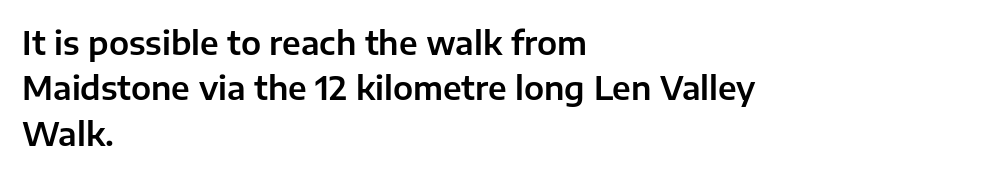
{"serif": "no", "italic": "no", "width": "normal", "stroke_contrast": "low", "x_height": "medium", "monospaced": "no", "underline": "no", "align": "left", "line_spacing": "normal", "line_spacing_ratio": 1.42, "letter_spacing": "normal", "letter_spacing_em": 0.0, "glyph_px": 32}
